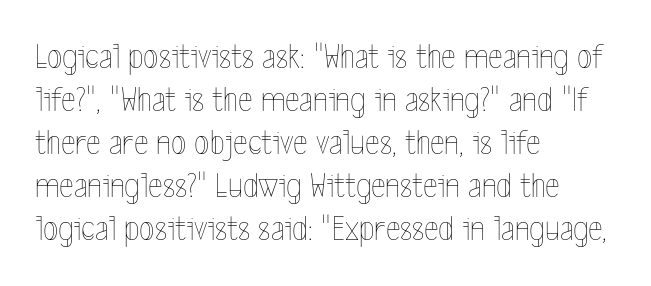
The typography opts for an upright posture over an oblique one. Students, note that the glyphs here touch the page at normal intervals. Where is the straight margin? On the left. Descenders hang freely into open space. This sample has the flowing, uneven cadence of proportional lettering. The cut favours lightness, reaching ordinary text weight at its darkest.
